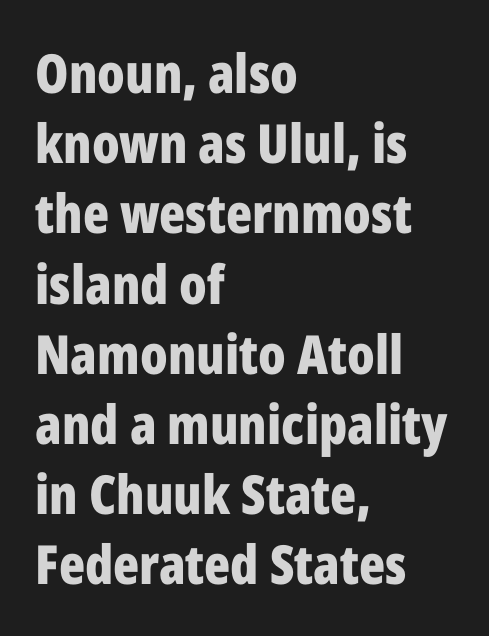
{"serif": "no", "italic": "no", "bold": "yes", "weight": "bold", "width": "condensed", "stroke_contrast": "low", "x_height": "medium", "monospaced": "no", "underline": "no", "align": "left", "line_spacing": "normal", "line_spacing_ratio": 1.3, "letter_spacing": "normal", "letter_spacing_em": 0.0, "glyph_px": 54}
